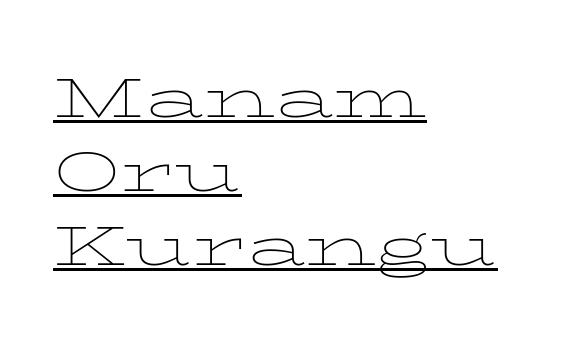
The image shows 56 px thin, wide serif type, upright; set left-aligned, normal line spacing (1.32x), normal letter spacing, underlined; low stroke contrast and a medium x-height.
